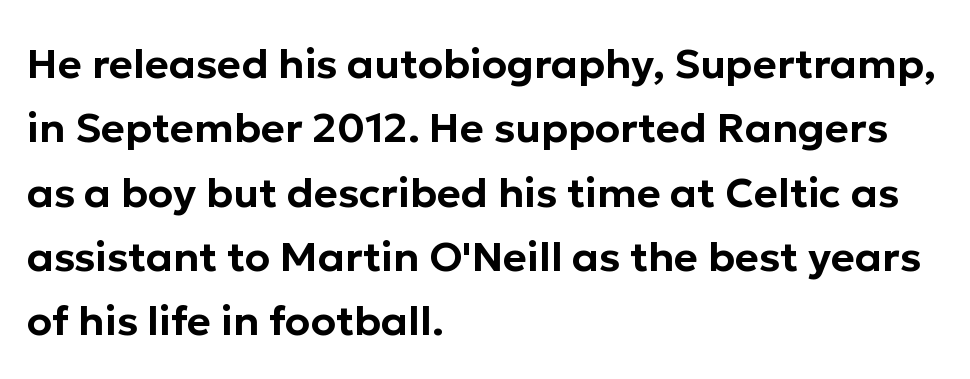
The image shows 41 px sans-serif type, upright; set left-aligned, normal line spacing (1.57x), normal letter spacing, not underlined; low stroke contrast and a medium x-height.
